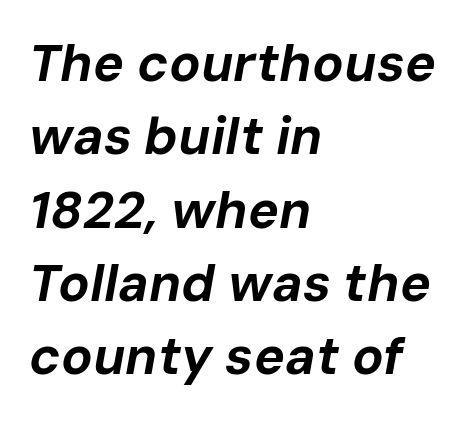
{"italic": "yes", "lean": "right", "slant_degrees": 10, "bold": "yes", "weight": "bold", "width": "normal", "stroke_contrast": "low", "x_height": "medium", "monospaced": "no", "underline": "no", "align": "left", "line_spacing": "normal", "line_spacing_ratio": 1.41, "letter_spacing": "normal", "letter_spacing_em": 0.0, "glyph_px": 52}
